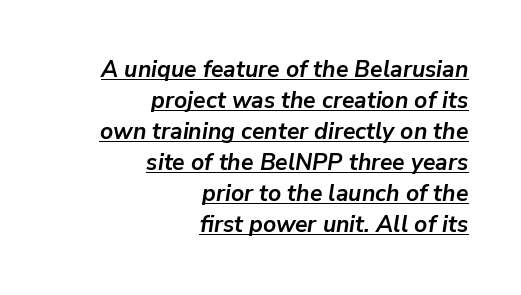
{"italic": "yes", "lean": "right", "slant_degrees": 9, "bold": "yes", "underline": "yes", "align": "right", "line_spacing": "normal", "line_spacing_ratio": 1.35, "letter_spacing": "normal", "letter_spacing_em": 0.0, "glyph_px": 23}
